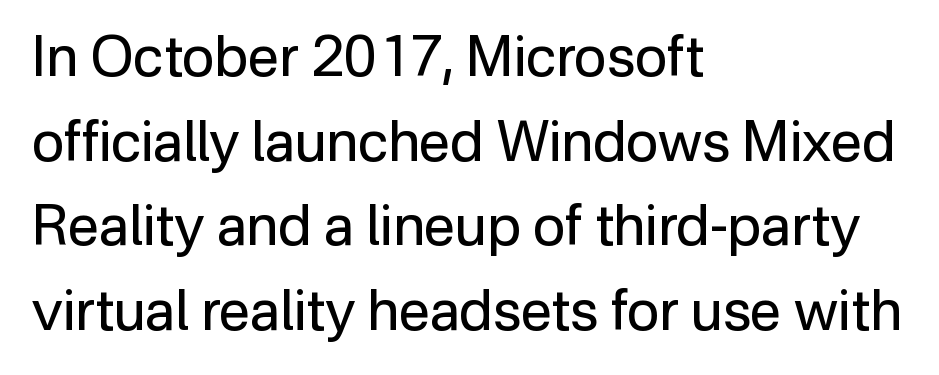
No italicization has been applied; the sample stays upright. Vertically, the passage feels balanced, rows spaced as you'd expect. Notice how the passage keeps a crisp vertical edge on the left only. Beneath every word, the page is bare.
